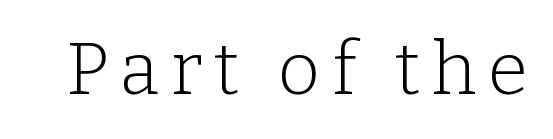
Just letters on the line, the space beneath them empty. Character widths vary here, with narrow letters taking less room than wide ones. This is serif lettering, the kind often seen in printed books. Heaviness? Minimal to ordinary, like unemphasized prose.
